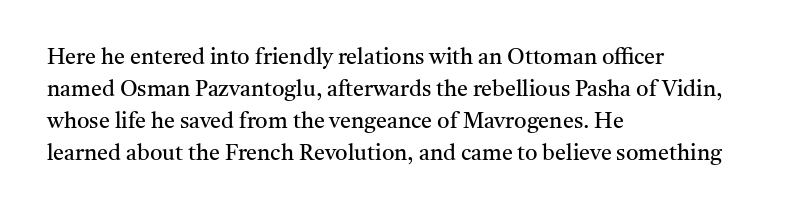
{"italic": "no", "bold": "no", "underline": "no", "align": "left", "line_spacing": "normal", "line_spacing_ratio": 1.45, "letter_spacing": "normal", "letter_spacing_em": 0.0, "glyph_px": 22}
